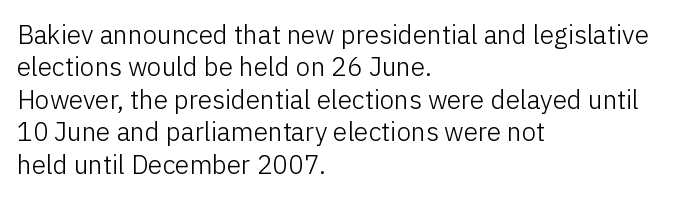
The image shows 26 px text type, upright; set left-aligned, normal line spacing (1.25x), normal letter spacing, not underlined.
